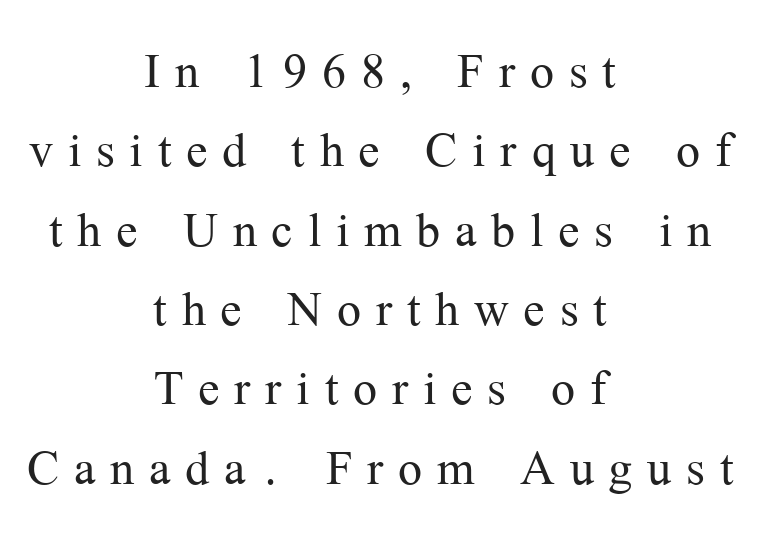
Each line is balanced around a shared central axis. Character widths vary here, with narrow letters taking less room than wide ones. A typesetter would call this heavily tracked-out type. No italicization has been applied; the sample stays upright. This is serif lettering, the kind often seen in printed books. The weight tops out at a normal text grade.
